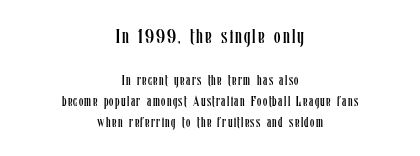
Vertical stems look standard width or narrower in stroke. This sample uses an upright cut, with every glyph sitting square on the baseline. Block one is the big one; block two sits smaller underneath. Normally led — the rows are evenly, conventionally spaced. Type without underlining.
